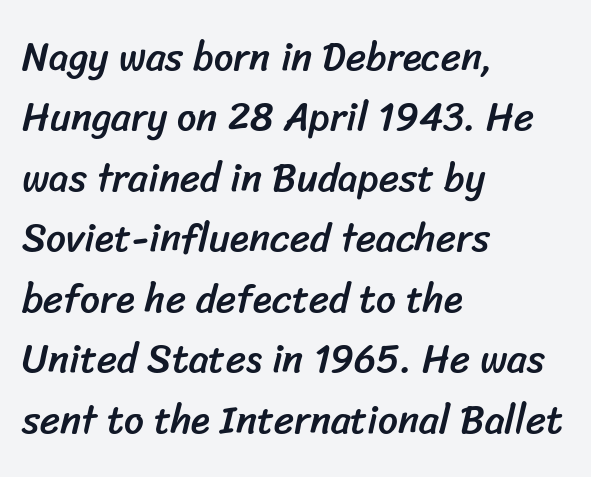
The image shows 39 px sans-serif type; set left-aligned, normal line spacing (1.55x), normal letter spacing, not underlined; low stroke contrast and a medium x-height.
